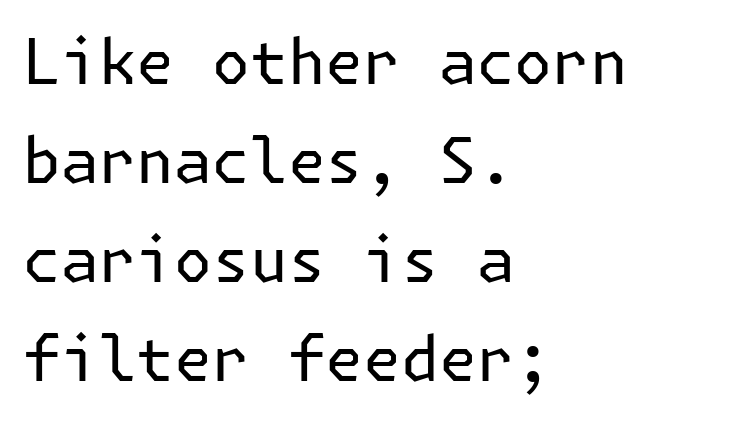
Quick note: underline off. In terms of letterspacing, this is plain default setting. The paragraph shown leans on its left margin. The rows are spaced the way most documents space them. Every character sits straight up, as roman type does. The letters look calm and open, with moderate or lighter stems.
